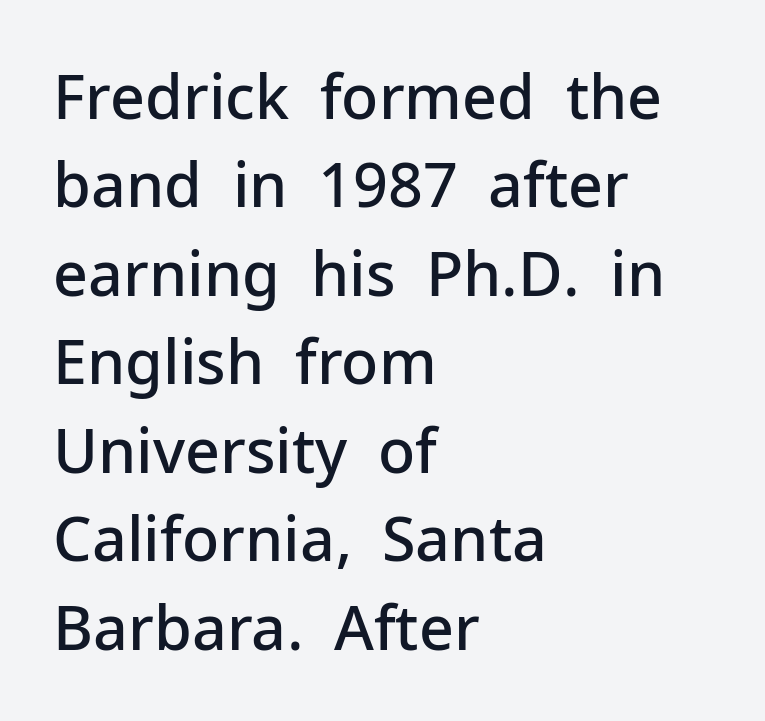
The image shows 61 px semibold sans-serif type, upright; set left-aligned, normal line spacing (1.45x), normal letter spacing, not underlined; low stroke contrast and a medium x-height.
